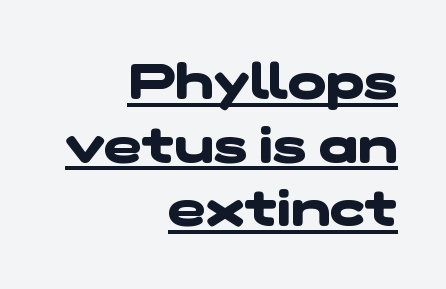
The image shows 51 px heavy, wide sans-serif type; set right-aligned, normal line spacing (1.25x), normal letter spacing, underlined; low stroke contrast and a medium x-height.
